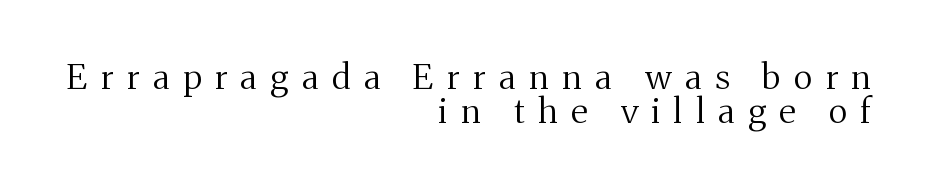
Q: Is the text bold? A: No.
Q: Is the text italic (slanted)? A: No, it is upright.
Q: Is the typeface a serif or a sans-serif typeface? A: Serif.
Q: Is the text underlined? A: No.
Q: How is the paragraph aligned? A: Right-aligned.
Q: Is the spacing between letters normal or unusually wide? A: Unusually wide.
Q: Is the spacing between lines tight, normal or loose? A: Tight.
Q: Width (condensed, normal, or wide)? A: Normal.
Q: Stroke contrast? A: Medium.
Q: x-height? A: Medium.
Q: Monospaced? A: No.
